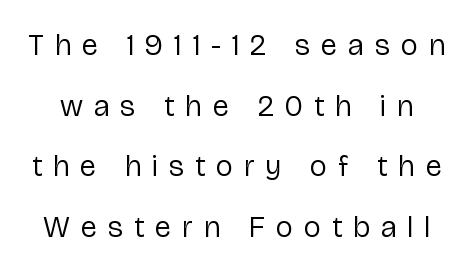
Q: Is the text bold? A: No.
Q: Is the text italic (slanted)? A: No, it is upright.
Q: Is the typeface a serif or a sans-serif typeface? A: Sans-serif.
Q: Is the text underlined? A: No.
Q: Is the spacing between letters normal or unusually wide? A: Unusually wide.
Q: Is the spacing between lines tight, normal or loose? A: Loose.
Q: Width (condensed, normal, or wide)? A: Normal.
Q: Stroke contrast? A: Low.
Q: x-height? A: Medium.
Q: Monospaced? A: No.
